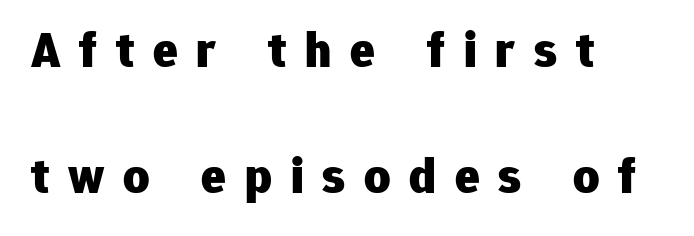
This sample is left-justified, so line endings fall wherever the words run out. The passage shown is emphatically bold. Upright lettering throughout. Notice the wide empty band between every row — that's loose leading. The face used here is rendered with a markedly widened letterfit.
